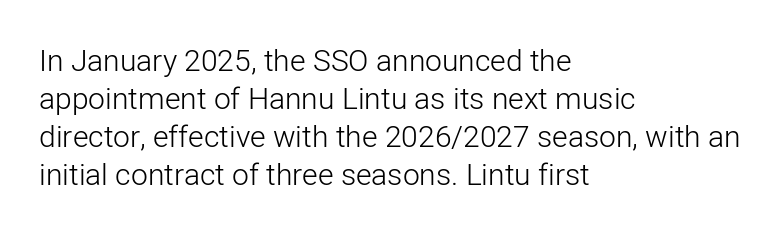
The image shows 30 px light sans-serif type, upright; set left-aligned, normal line spacing (1.27x), normal letter spacing, not underlined; low stroke contrast and a medium x-height.
